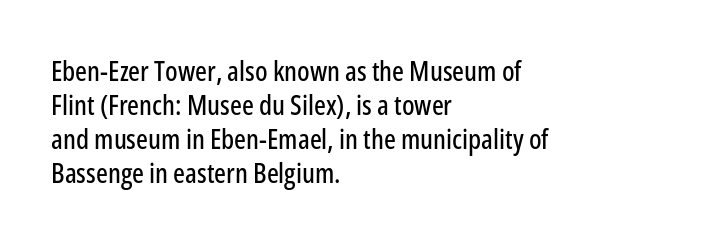
This rendering employs a face without finishing strokes, i.e., a sans-serif. Notice how the passage keeps a crisp vertical edge on the left only. Descenders hang freely into open space. The letterforms sit shoulder to shoulder at normal distance. Is this a fixed-width face? No — the glyphs have proportional, varying widths.
